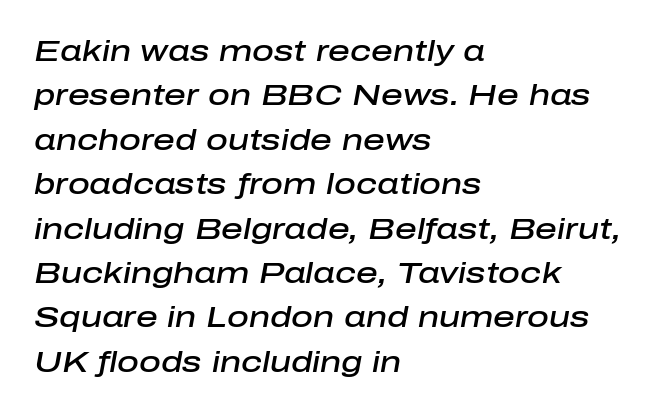
{"italic": "yes", "lean": "right", "slant_degrees": 10, "bold": "semi", "weight": "semibold", "width": "normal", "stroke_contrast": "low", "x_height": "medium", "monospaced": "no", "underline": "no", "align": "left", "line_spacing": "normal", "line_spacing_ratio": 1.48, "letter_spacing": "normal", "letter_spacing_em": 0.0, "glyph_px": 30}
